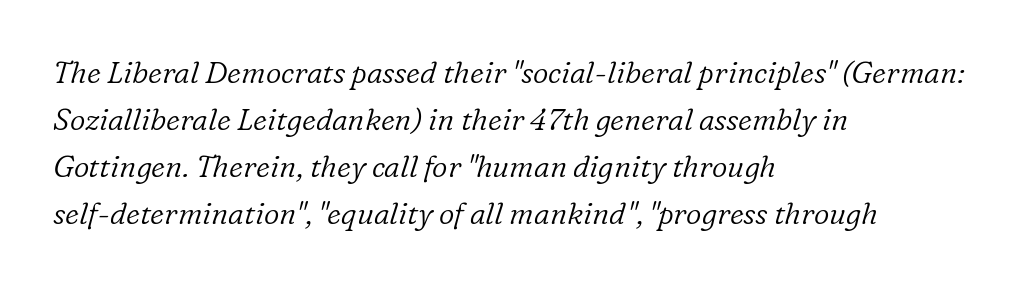
Each new line begins a customary step beneath the previous one. Glance below the letters and you will spot only blank space. Teacher's note: observe the even left margin — that is flush-left alignment. The letters advance in unequal steps, a hallmark of proportional type.
